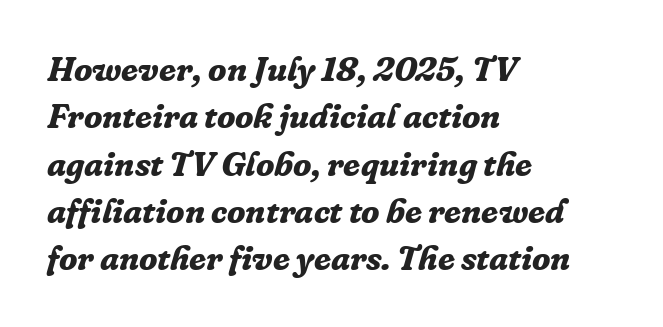
The gap between lines stays unmarked. Examine the stroke ends and you'll spot serifs. Do the characters align in a grid? No, the font is proportional. Style check: oblique.
